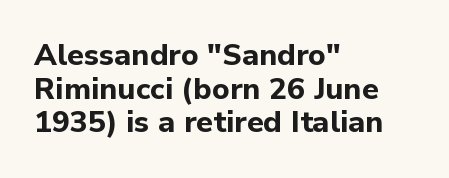
The image shows 30 px bold sans-serif type, upright; set left-aligned, tight line spacing (1.12x), normal letter spacing, not underlined; low stroke contrast and a medium x-height.
